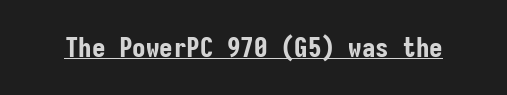
Q: Is the text bold? A: Yes.
Q: Is the text italic (slanted)? A: No, it is upright.
Q: Is the text underlined? A: Yes.
Q: Is the spacing between letters normal or unusually wide? A: Normal.
